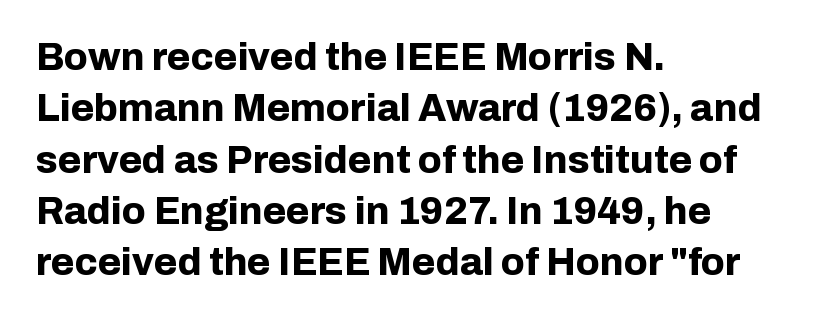
{"serif": "no", "italic": "no", "bold": "yes", "weight": "bold", "width": "normal", "stroke_contrast": "low", "x_height": "medium", "monospaced": "no", "underline": "no", "align": "left", "line_spacing": "normal", "line_spacing_ratio": 1.35, "letter_spacing": "normal", "letter_spacing_em": 0.0, "glyph_px": 38}
